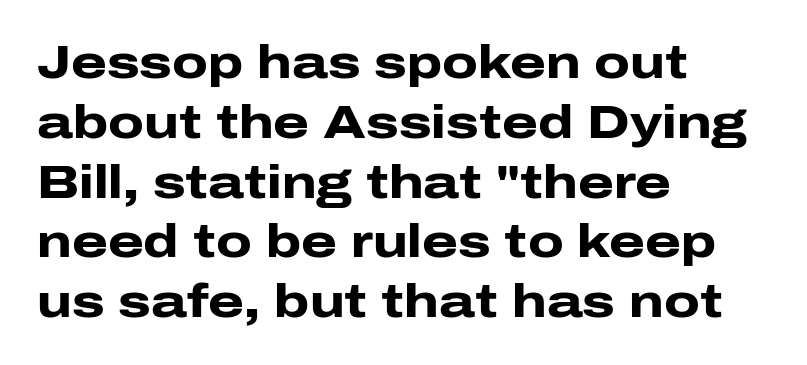
Here the designer chose a conventional face with non-uniform glyph widths. Line beginnings align vertically; line endings do not. Caption: standard tracking, unaltered. A full-strength bold gives these letters their thick strokes. Does the type have serifs? No, each stem ends abruptly. If you measured baseline to baseline, you'd find a middling distance.
